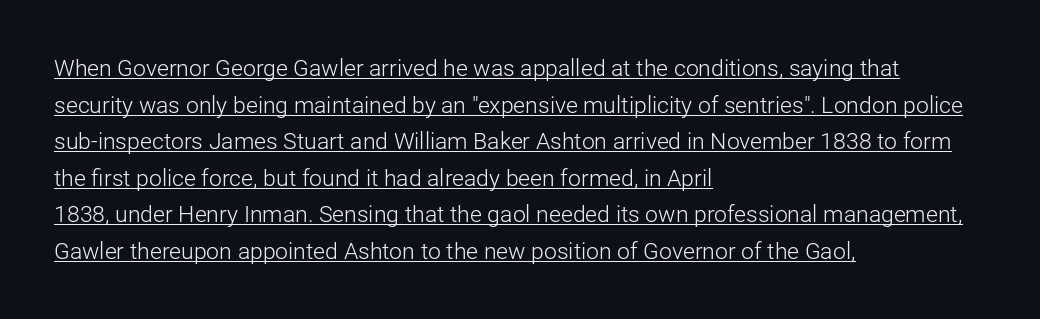
Regarding leading, the lines here are spaced in the standard way. Observe the ordinary spacing: letters are neighbours, not strangers. Weight: regular or lighter. The specimen includes a rule beneath the text block's lines. These lines were composed using upright roman letters.
